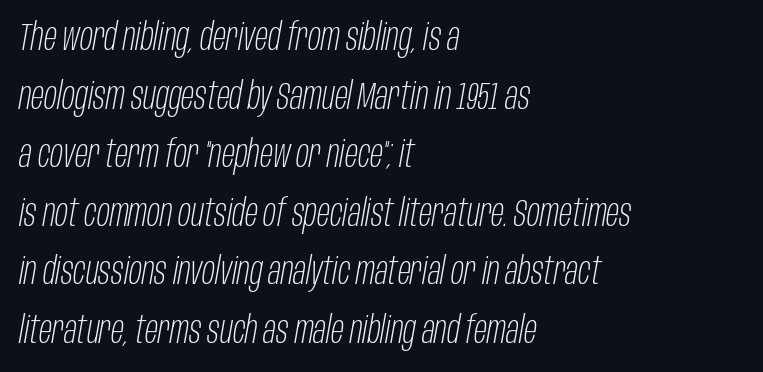
{"italic": "yes", "lean": "right", "slant_degrees": 10, "bold": "no", "weight": "light", "width": "condensed", "stroke_contrast": "low", "x_height": "large", "monospaced": "no", "underline": "no", "align": "left", "line_spacing": "normal", "line_spacing_ratio": 1.54, "letter_spacing": "normal", "letter_spacing_em": 0.0, "glyph_px": 38}
